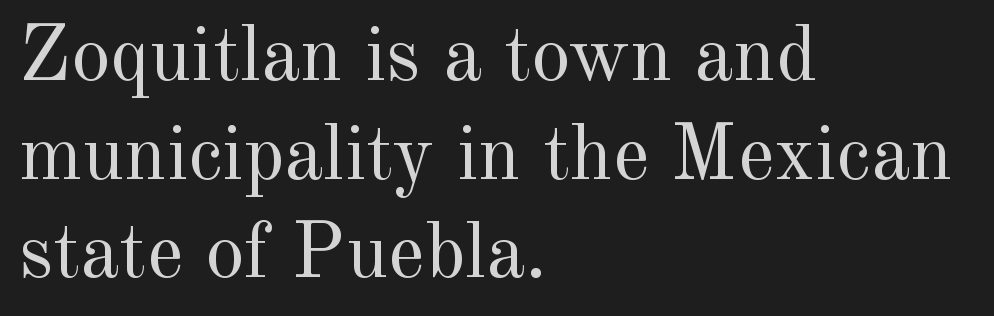
Q: Is the text bold? A: No.
Q: Is the text italic (slanted)? A: No, it is upright.
Q: Is the typeface a serif or a sans-serif typeface? A: Serif.
Q: Is the text underlined? A: No.
Q: How is the paragraph aligned? A: Left-aligned.
Q: Is the spacing between letters normal or unusually wide? A: Normal.
Q: Is the spacing between lines tight, normal or loose? A: Normal.
Q: Width (condensed, normal, or wide)? A: Normal.
Q: x-height? A: Small.
Q: Monospaced? A: No.
